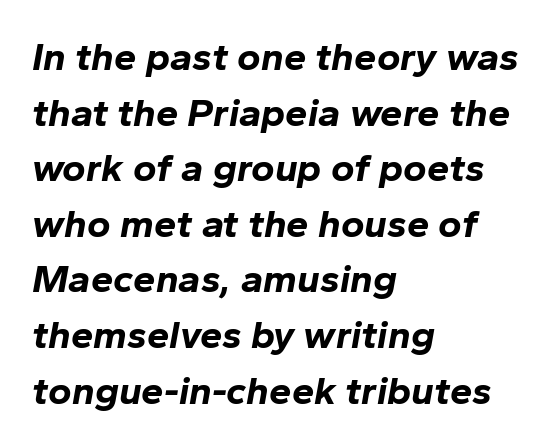
{"italic": "yes", "lean": "right", "slant_degrees": 10, "bold": "yes", "weight": "bold", "width": "normal", "stroke_contrast": "low", "x_height": "medium", "monospaced": "no", "underline": "no", "align": "left", "line_spacing": "normal", "line_spacing_ratio": 1.39, "letter_spacing": "normal", "letter_spacing_em": 0.0, "glyph_px": 40}
